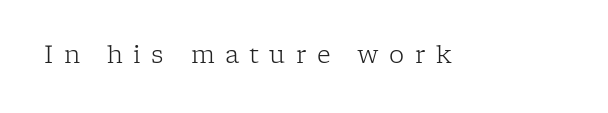
{"italic": "no", "bold": "no", "underline": "no", "letter_spacing": "wide", "letter_spacing_em": 0.43, "glyph_px": 24}
